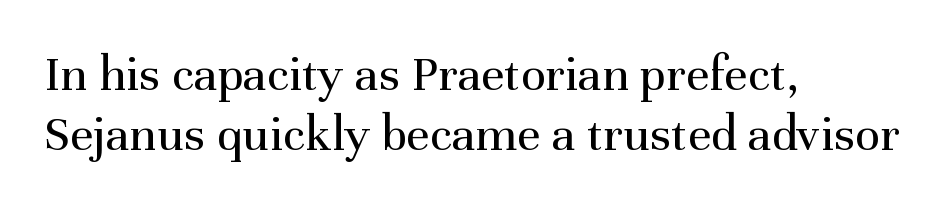
The letterforms sit at book weight or below. Is the letter spacing exaggerated? No — it looks like the ordinary default. A bare baseline throughout the passage. The passage shown is typed in a proportional face where columns would drift. The designer went with a serif here, giving each stem small feet. The text block is weighted toward the left margin, trailing off unevenly rightward.
